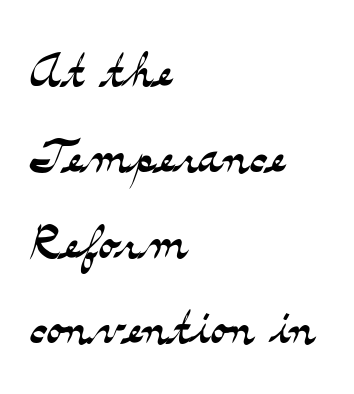
Q: Is the text bold? A: No.
Q: Is the text italic (slanted)? A: Yes.
Q: Is the typeface a serif or a sans-serif typeface? A: Serif.
Q: Is the text underlined? A: No.
Q: How is the paragraph aligned? A: Left-aligned.
Q: Is the spacing between letters normal or unusually wide? A: Normal.
Q: Is the spacing between lines tight, normal or loose? A: Normal.
Q: Width (condensed, normal, or wide)? A: Wide.
Q: Stroke contrast? A: Medium.
Q: x-height? A: Small.
Q: Monospaced? A: No.
